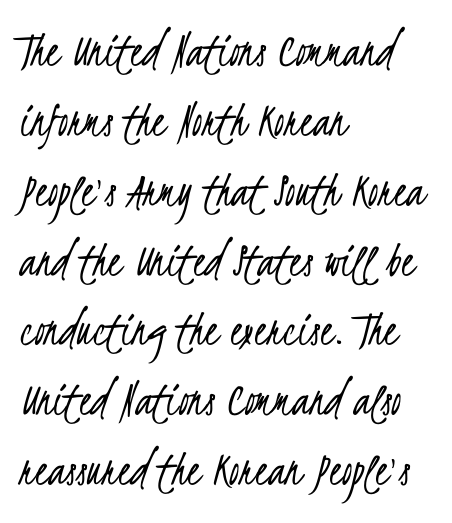
The image shows 51 px light, condensed sans-serif type; set left-aligned, normal line spacing (1.37x), normal letter spacing, not underlined; low stroke contrast and a small x-height.
